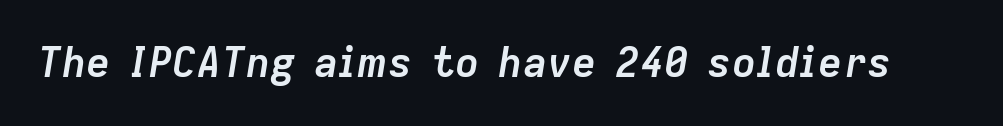
Notice how the stems are inclined rather than vertical — that's the hallmark of italics. Lines of text with bare space underneath. Think of a printed novel: that variable character pitch is what you see here. On the weight axis this lands at bold, roughly 700. A typesetter would call this zero additional tracking.
